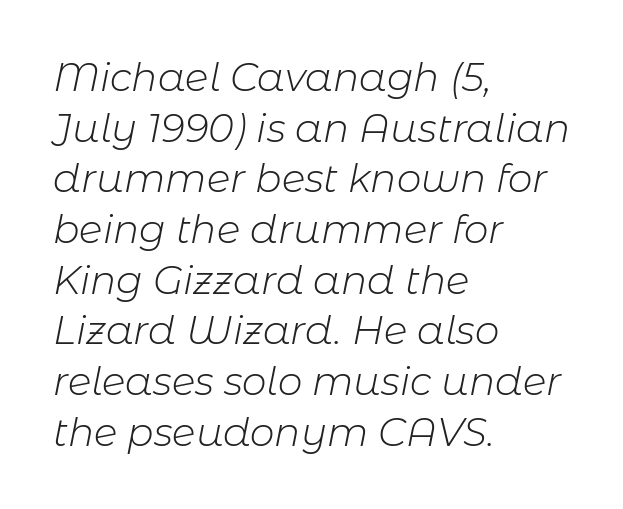
{"italic": "yes", "lean": "right", "slant_degrees": 11, "bold": "no", "weight": "light", "width": "normal", "stroke_contrast": "low", "x_height": "medium", "monospaced": "no", "underline": "no", "align": "left", "line_spacing": "normal", "line_spacing_ratio": 1.3, "letter_spacing": "normal", "letter_spacing_em": 0.0, "glyph_px": 39}
